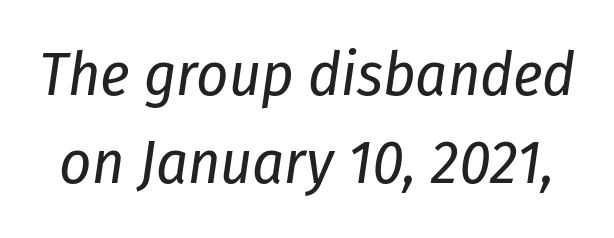
{"italic": "yes", "lean": "right", "slant_degrees": 8, "bold": "no", "weight": "regular", "width": "condensed", "stroke_contrast": "low", "x_height": "medium", "monospaced": "no", "underline": "no", "line_spacing": "normal", "line_spacing_ratio": 1.42, "letter_spacing": "normal", "letter_spacing_em": 0.0, "glyph_px": 62}
